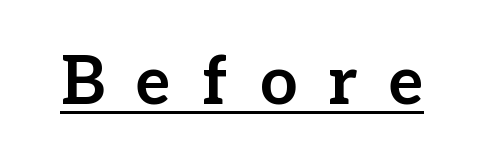
Q: Is the text bold? A: Yes.
Q: Is the text italic (slanted)? A: No, it is upright.
Q: Is the typeface a serif or a sans-serif typeface? A: Serif.
Q: Is the text underlined? A: Yes.
Q: Is the spacing between letters normal or unusually wide? A: Unusually wide.
Q: Width (condensed, normal, or wide)? A: Normal.
Q: Stroke contrast? A: Low.
Q: x-height? A: Medium.
Q: Monospaced? A: No.
